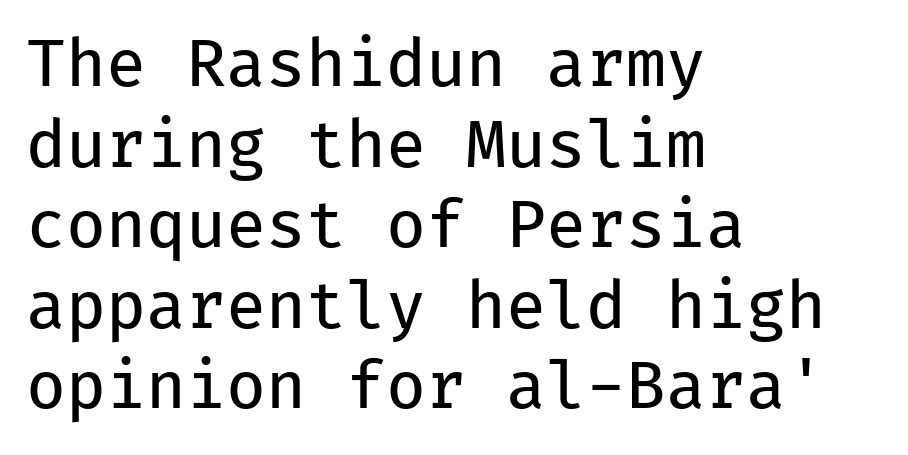
{"serif": "no", "italic": "no", "bold": "no", "weight": "regular", "width": "normal", "stroke_contrast": "low", "x_height": "medium", "monospaced": "yes", "underline": "no", "align": "left", "line_spacing_ratio": 1.24, "letter_spacing": "normal", "letter_spacing_em": 0.0, "glyph_px": 65}
